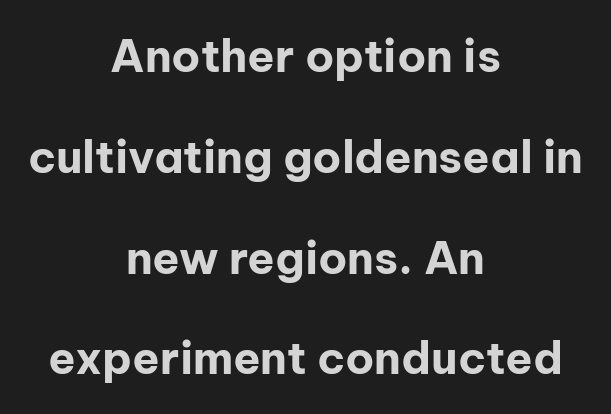
{"serif": "no", "italic": "no", "bold": "yes", "weight": "bold", "width": "normal", "stroke_contrast": "low", "x_height": "medium", "monospaced": "no", "underline": "no", "align": "center", "line_spacing": "loose", "line_spacing_ratio": 2.24, "letter_spacing": "normal", "letter_spacing_em": 0.0, "glyph_px": 45}
